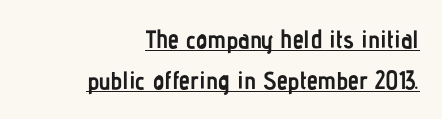
The image shows 25 px bold type, upright; set right-aligned, normal line spacing (1.66x), normal letter spacing, underlined.
